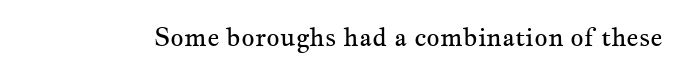
{"italic": "no", "bold": "no", "underline": "no", "letter_spacing": "normal", "letter_spacing_em": 0.0, "glyph_px": 26}
